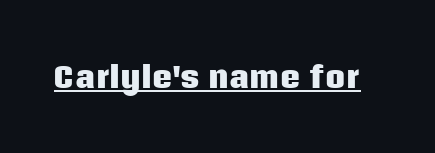
Caption: standard tracking, unaltered. The glyphs have the mass of a bold cut. Descenders here cross a horizontal rule under the line. Varying glyph widths throughout — classic text-font behaviour. The type family on display is of the sans-serif kind.
